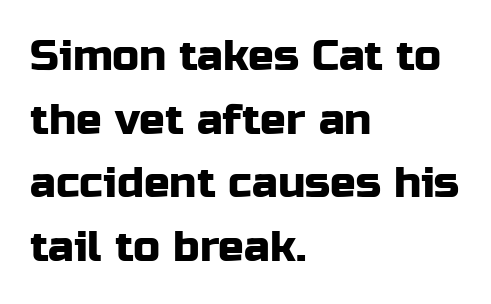
Q: Is the text italic (slanted)? A: No, it is upright.
Q: Is the typeface a serif or a sans-serif typeface? A: Sans-serif.
Q: Is the text underlined? A: No.
Q: How is the paragraph aligned? A: Left-aligned.
Q: Is the spacing between letters normal or unusually wide? A: Normal.
Q: Is the spacing between lines tight, normal or loose? A: Normal.
Q: Width (condensed, normal, or wide)? A: Normal.
Q: Stroke contrast? A: Low.
Q: x-height? A: Medium.
Q: Monospaced? A: No.
